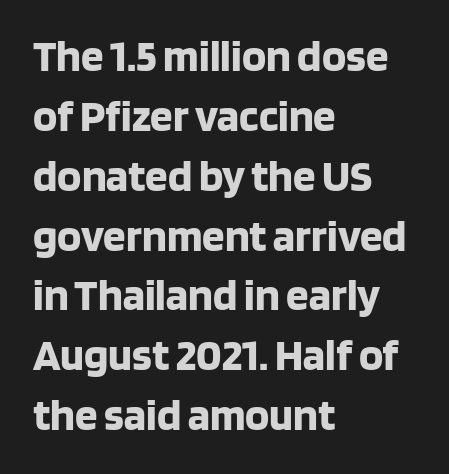
Q: Is the text bold? A: Yes.
Q: Is the text italic (slanted)? A: No, it is upright.
Q: Is the typeface a serif or a sans-serif typeface? A: Sans-serif.
Q: Is the text underlined? A: No.
Q: How is the paragraph aligned? A: Left-aligned.
Q: Is the spacing between letters normal or unusually wide? A: Normal.
Q: Is the spacing between lines tight, normal or loose? A: Normal.
Q: Width (condensed, normal, or wide)? A: Normal.
Q: Stroke contrast? A: Low.
Q: x-height? A: Large.
Q: Monospaced? A: No.
